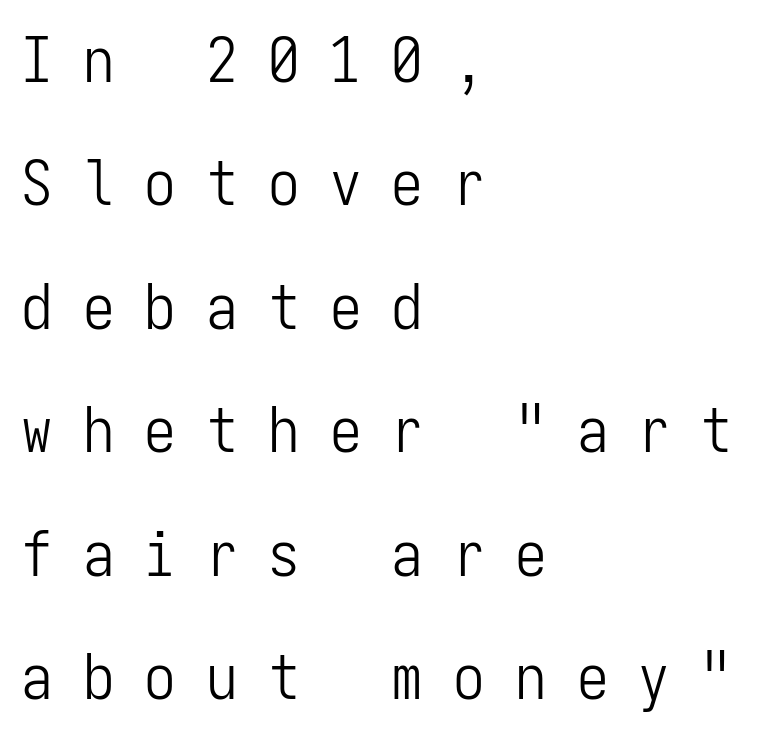
If you drew a line through each stem, it would be perfectly vertical. The font sits on the lighter half of the weight spectrum, regular included. Spacing verdict: monospaced, one width for all characters. Descenders hang freely into open space.
